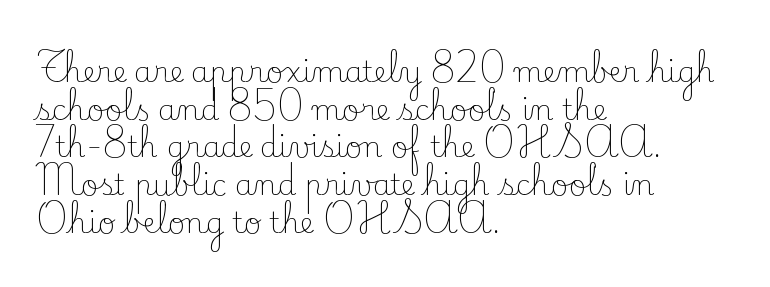
Q: Is the text bold? A: No.
Q: Is the text italic (slanted)? A: No, it is upright.
Q: Is the typeface a serif or a sans-serif typeface? A: Serif.
Q: Is the text underlined? A: No.
Q: How is the paragraph aligned? A: Left-aligned.
Q: Is the spacing between letters normal or unusually wide? A: Normal.
Q: Is the spacing between lines tight, normal or loose? A: Normal.
Q: Width (condensed, normal, or wide)? A: Normal.
Q: Stroke contrast? A: Low.
Q: x-height? A: Small.
Q: Monospaced? A: No.
